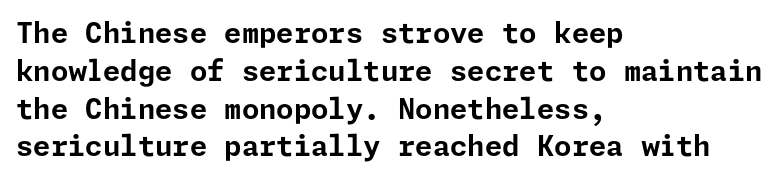
{"serif": "no", "italic": "no", "bold": "yes", "weight": "bold", "width": "normal", "stroke_contrast": "low", "x_height": "medium", "underline": "no", "align": "left", "line_spacing": "normal", "line_spacing_ratio": 1.35, "letter_spacing": "normal", "letter_spacing_em": 0.0, "glyph_px": 28}
